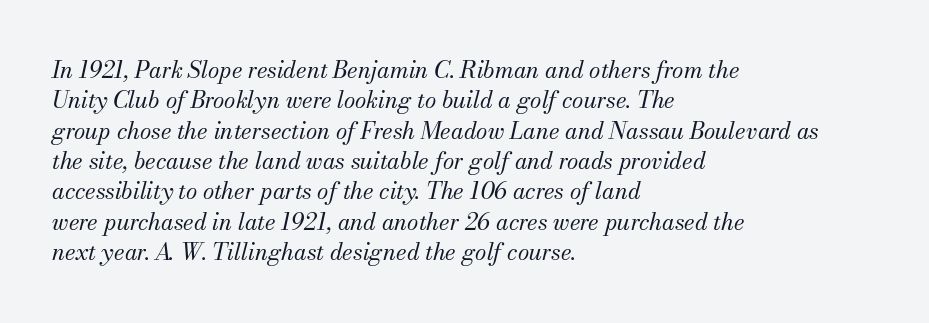
Descender tails drop into unmarked territory. Nobody touched the tracking dial on this one. The font sits on the lighter half of the weight spectrum, regular included. Horizontal bands of white between lines are of average thickness. Observe the lean: these are italic letterforms. Caption: multi-line text, flush left, ragged right.
